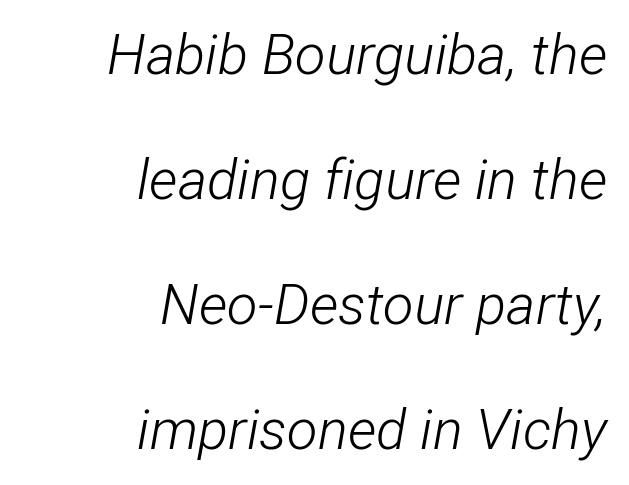
{"italic": "yes", "lean": "right", "slant_degrees": 12, "bold": "no", "weight": "light", "width": "condensed", "stroke_contrast": "low", "x_height": "medium", "monospaced": "no", "underline": "no", "align": "right", "line_spacing": "loose", "line_spacing_ratio": 2.23, "letter_spacing": "normal", "letter_spacing_em": 0.0, "glyph_px": 56}
